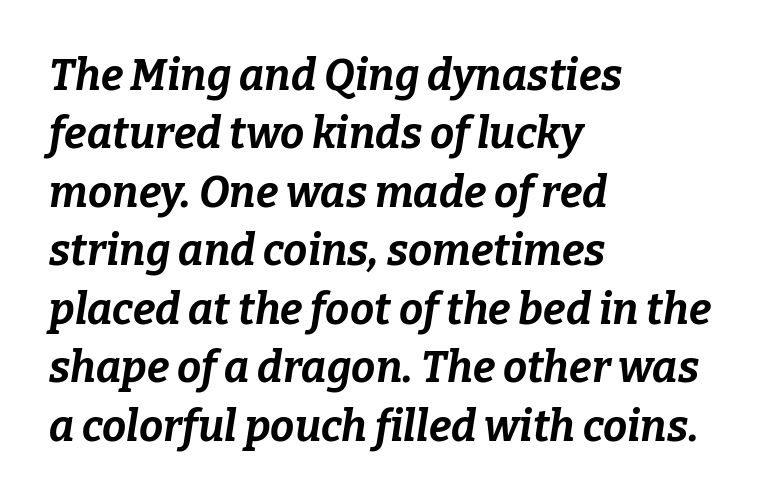
Q: Is the text bold? A: Yes.
Q: Is the text italic (slanted)? A: Yes, it leans right by about 9 degrees.
Q: Is the text underlined? A: No.
Q: How is the paragraph aligned? A: Left-aligned.
Q: Is the spacing between letters normal or unusually wide? A: Normal.
Q: Is the spacing between lines tight, normal or loose? A: Normal.
Q: Width (condensed, normal, or wide)? A: Normal.
Q: Stroke contrast? A: Low.
Q: x-height? A: Medium.
Q: Monospaced? A: No.
